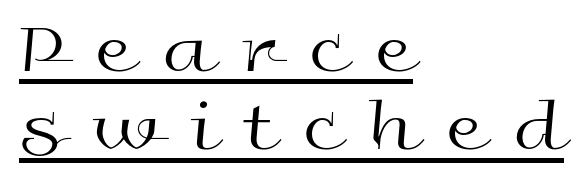
{"serif": "no", "italic": "no", "bold": "no", "weight": "regular", "width": "wide", "x_height": "medium", "monospaced": "no", "underline": "yes", "align": "left", "line_spacing": "tight", "line_spacing_ratio": 1.03, "letter_spacing": "wide", "letter_spacing_em": 0.39, "glyph_px": 76}
